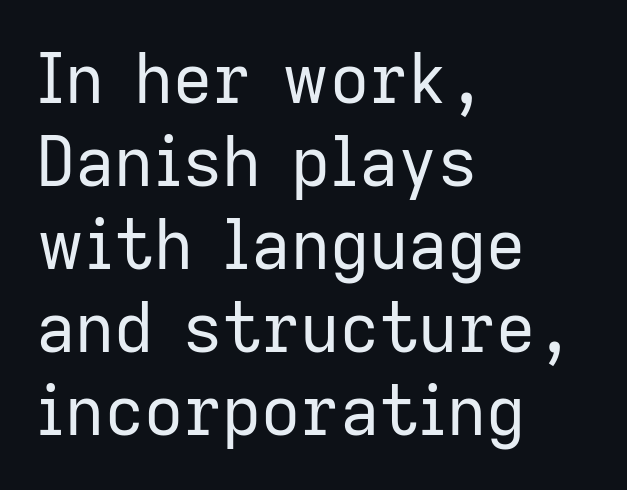
Q: Is the text bold? A: No.
Q: Is the text italic (slanted)? A: No, it is upright.
Q: Is the typeface a serif or a sans-serif typeface? A: Sans-serif.
Q: Is the text underlined? A: No.
Q: How is the paragraph aligned? A: Left-aligned.
Q: Is the spacing between letters normal or unusually wide? A: Normal.
Q: Width (condensed, normal, or wide)? A: Normal.
Q: Stroke contrast? A: Low.
Q: x-height? A: Medium.
Q: Monospaced? A: No.
